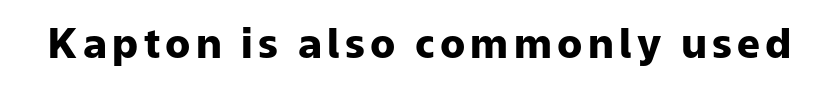
Q: Is the text bold? A: Yes.
Q: Is the text italic (slanted)? A: No, it is upright.
Q: Is the typeface a serif or a sans-serif typeface? A: Sans-serif.
Q: Is the text underlined? A: No.
Q: Width (condensed, normal, or wide)? A: Normal.
Q: Stroke contrast? A: Low.
Q: x-height? A: Medium.
Q: Monospaced? A: No.
